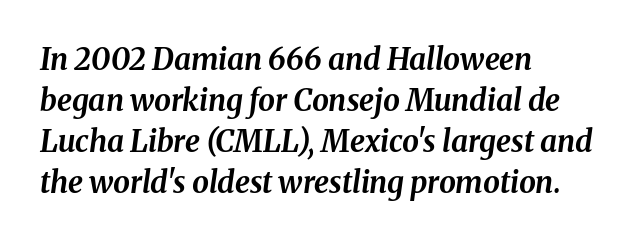
Q: Is the text bold? A: Yes.
Q: Is the text italic (slanted)? A: Yes, it leans right by about 8 degrees.
Q: Is the text underlined? A: No.
Q: How is the paragraph aligned? A: Left-aligned.
Q: Is the spacing between letters normal or unusually wide? A: Normal.
Q: Is the spacing between lines tight, normal or loose? A: Normal.
Q: Width (condensed, normal, or wide)? A: Normal.
Q: Stroke contrast? A: Medium.
Q: x-height? A: Medium.
Q: Monospaced? A: No.
